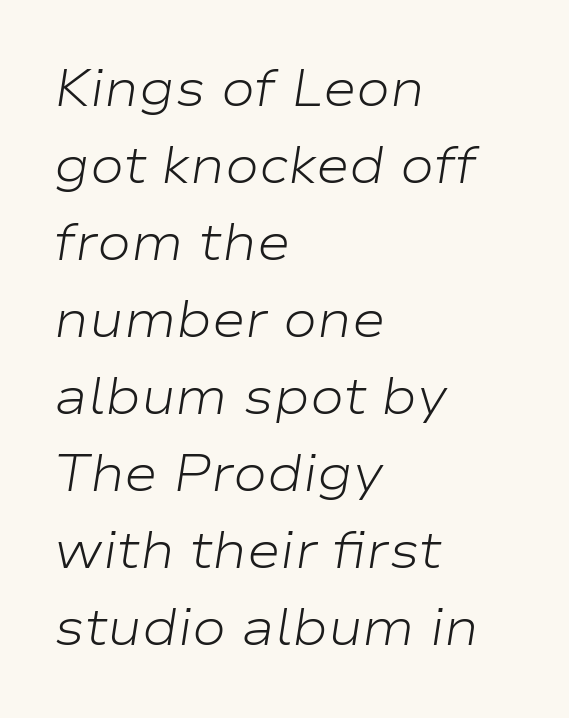
{"italic": "yes", "lean": "right", "slant_degrees": 9, "bold": "no", "weight": "light", "width": "wide", "stroke_contrast": "low", "x_height": "medium", "monospaced": "no", "underline": "no", "align": "left", "line_spacing": "normal", "line_spacing_ratio": 1.51, "letter_spacing": "normal", "letter_spacing_em": 0.0, "glyph_px": 51}
